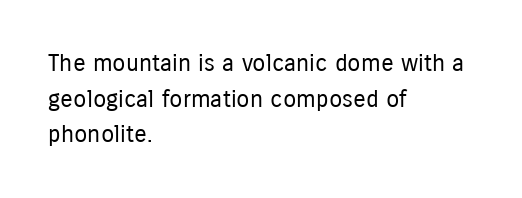
The image shows 24 px text type, upright; set left-aligned, normal line spacing (1.48x), normal letter spacing, not underlined.
